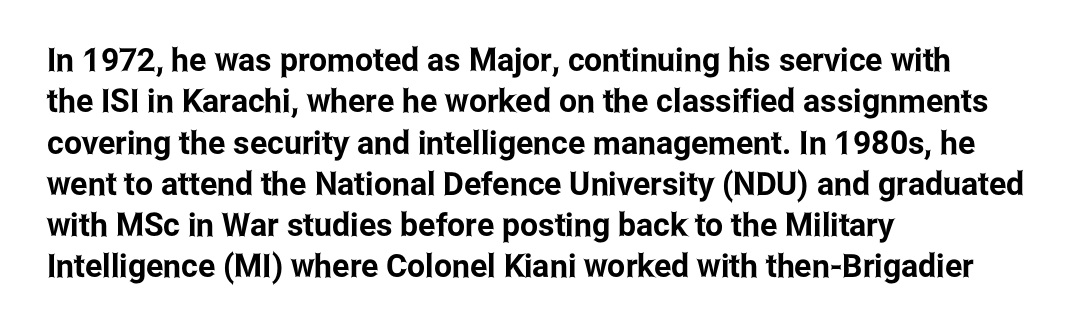
Do the letters lean? They stand straight. Line beginnings align vertically; line endings do not. The tracking reads as untouched default to a designer's eye. Interline gaps are of average width in this sample.
